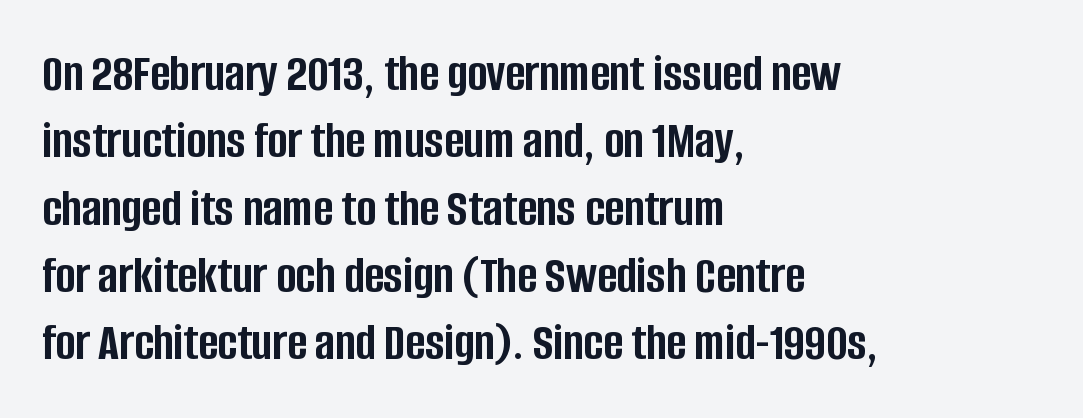
The image shows 53 px semibold, condensed sans-serif type, upright; set left-aligned, normal line spacing (1.27x), normal letter spacing, not underlined; low stroke contrast and a large x-height.
